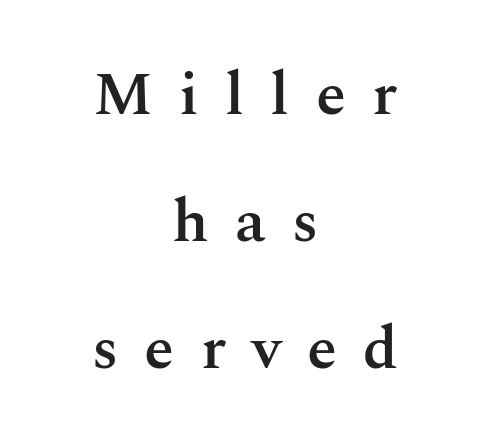
The image shows 61 px semibold serif type, upright; set centered, loose line spacing (2.08x), unusually wide letter spacing (+0.43 em), not underlined; medium stroke contrast and a medium x-height.
